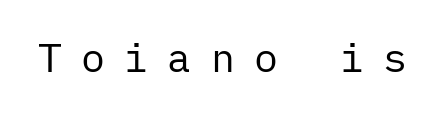
Q: Is the text bold? A: No.
Q: Is the text italic (slanted)? A: No, it is upright.
Q: Is the typeface a serif or a sans-serif typeface? A: Sans-serif.
Q: Is the text underlined? A: No.
Q: Is the spacing between letters normal or unusually wide? A: Unusually wide.
Q: Width (condensed, normal, or wide)? A: Normal.
Q: Stroke contrast? A: Low.
Q: x-height? A: Medium.
